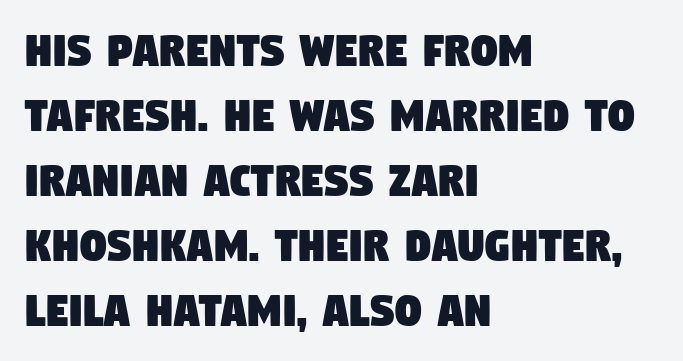
{"serif": "no", "width": "condensed", "stroke_contrast": "low", "x_height": "large", "monospaced": "no", "underline": "no", "align": "left", "line_spacing": "normal", "line_spacing_ratio": 1.25, "letter_spacing": "normal", "letter_spacing_em": 0.0, "glyph_px": 52}
